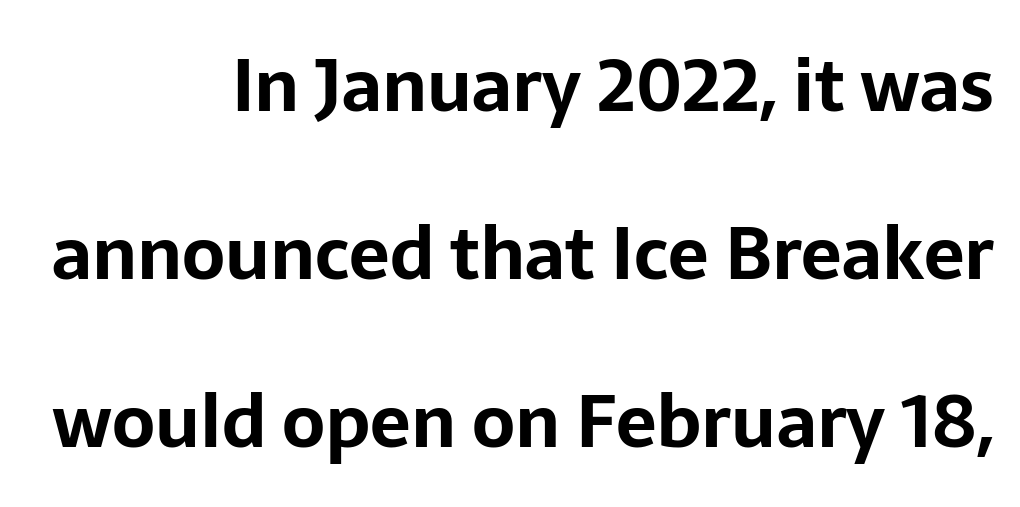
Q: Is the text bold? A: Yes.
Q: Is the text italic (slanted)? A: No, it is upright.
Q: Is the typeface a serif or a sans-serif typeface? A: Sans-serif.
Q: Is the text underlined? A: No.
Q: How is the paragraph aligned? A: Right-aligned.
Q: Is the spacing between letters normal or unusually wide? A: Normal.
Q: Is the spacing between lines tight, normal or loose? A: Loose.
Q: Width (condensed, normal, or wide)? A: Normal.
Q: Stroke contrast? A: Low.
Q: x-height? A: Medium.
Q: Monospaced? A: No.
